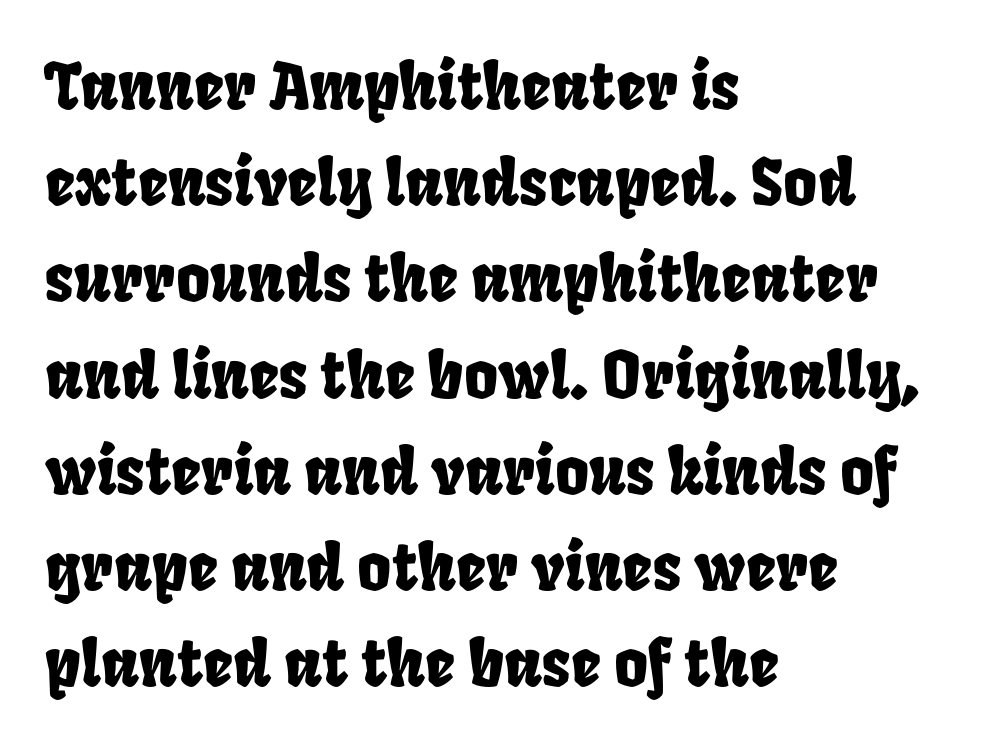
{"width": "condensed", "stroke_contrast": "low", "x_height": "large", "monospaced": "no", "underline": "no", "align": "left", "line_spacing": "normal", "line_spacing_ratio": 1.48, "letter_spacing": "normal", "letter_spacing_em": 0.0, "glyph_px": 65}
